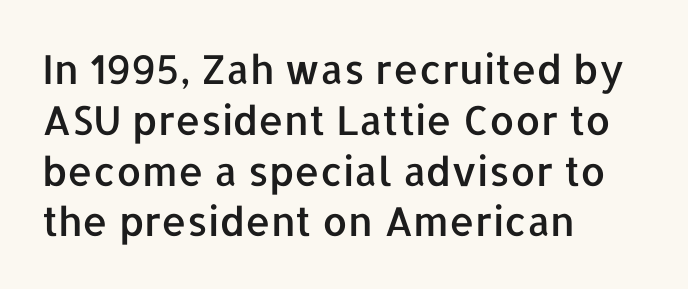
The image shows 40 px sans-serif type, upright; set left-aligned, normal line spacing (1.27x), normal letter spacing, not underlined; low stroke contrast and a medium x-height.
